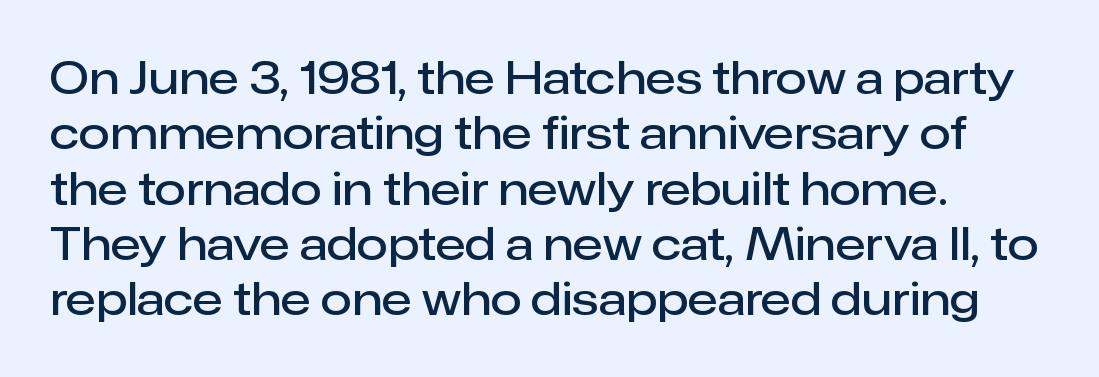
The image shows 45 px semibold sans-serif type, upright; set left-aligned, line spacing 1.23x, normal letter spacing, not underlined; low stroke contrast and a medium x-height.
